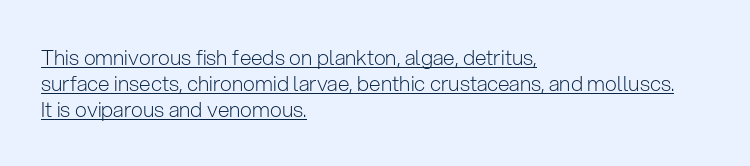
The typesetter chose a ragged-right arrangement here. The letters stand upright; this is a roman face. Beneath each row of characters lies a ruled line. Inter-character spacing is left at the font's built-in metrics. Letters have the restrained weight of plain body copy at most.
